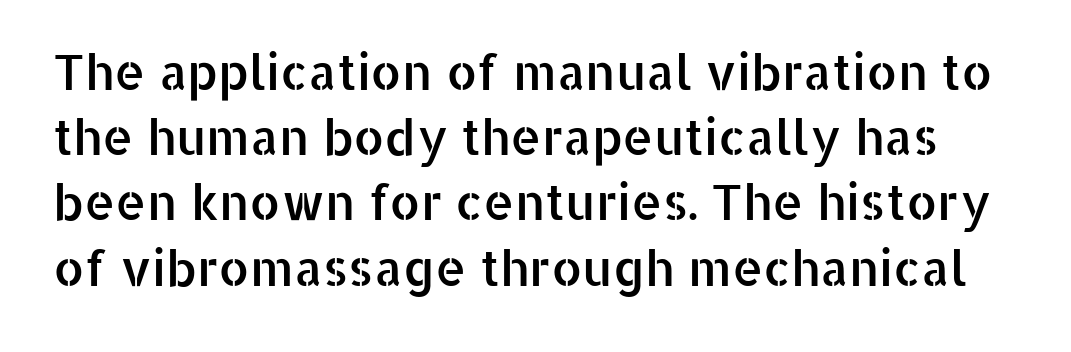
Nothing unusual about the tracking: characters are spaced as the font intends. Notice how the stems are strictly vertical — no italics here. Plain, unruled lines of type. Stroke terminals: plain, sans-serif.
